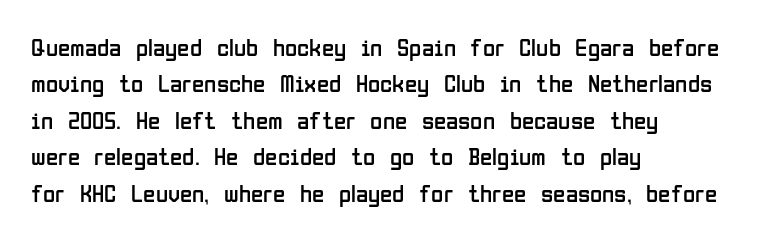
In terms of posture, this sample is upright. The passage shown has conventional tracking throughout. The zone under the glyphs is completely vacant. The lines are quadded left. These glyphs show unthickened strokes, regular width or finer. Rows of type keep a routine distance in the vertical direction.
